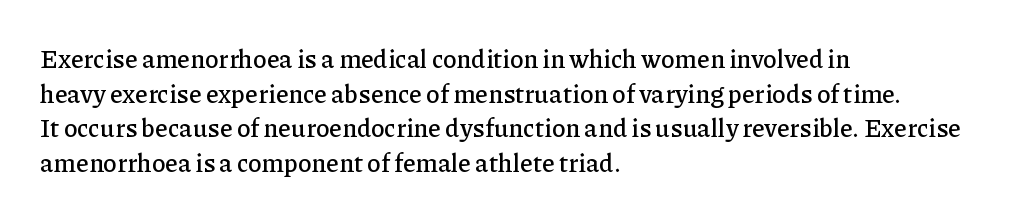
Has an underline been added? It has not. Observe the ordinary spacing: letters are neighbours, not strangers. What's the leading like? Ordinary, nothing unusual. Reading down the block, your eye returns to a fixed left position each line. Every character sits straight up, as roman type does.
